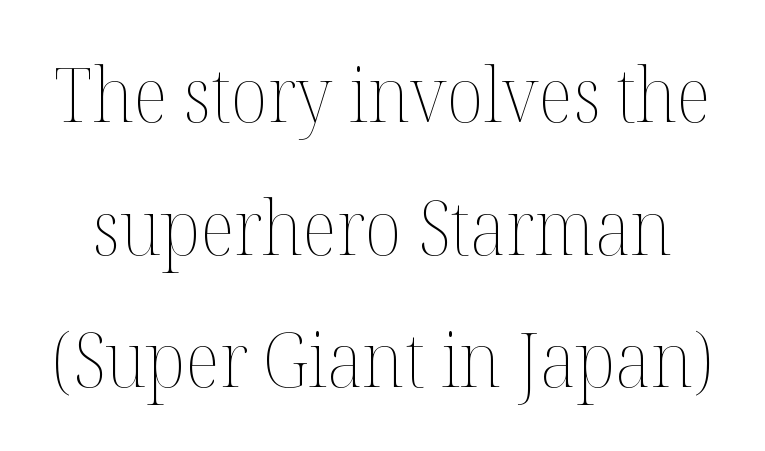
Q: Is the text bold? A: No.
Q: Is the text italic (slanted)? A: No, it is upright.
Q: Is the text underlined? A: No.
Q: Is the spacing between letters normal or unusually wide? A: Normal.
Q: Width (condensed, normal, or wide)? A: Normal.
Q: Stroke contrast? A: Medium.
Q: x-height? A: Medium.
Q: Monospaced? A: No.
